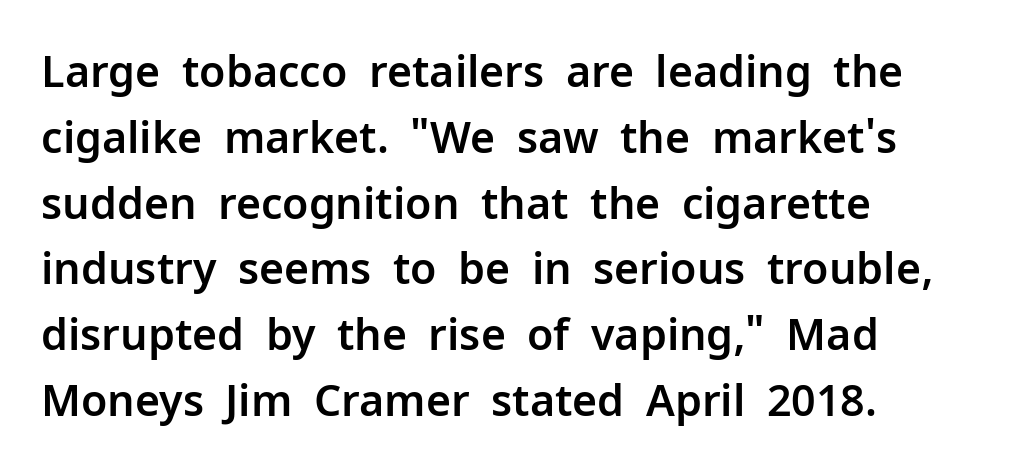
The face used here is proportionally spaced, like ordinary book or web type. Stroke terminals: plain, sans-serif. Baseline-to-baseline distance is the conventional proportion of letter height. Tall strokes in this sample are plumb rather than angled. The line texture is even and compact thanks to regular tracking.
